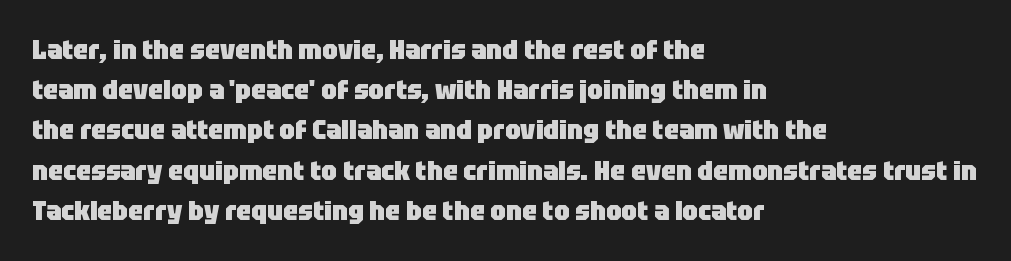
The image shows 27 px bold type, upright; set left-aligned, normal line spacing (1.49x), normal letter spacing, not underlined.
